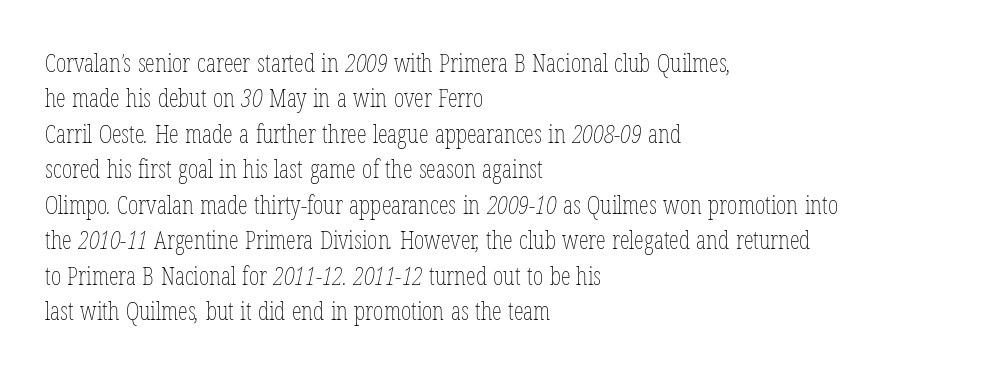
These lines keep a tight, regular rhythm from letter to letter. Whoever set this chose a conventional vertical rhythm. Clear beneath every line of the passage. Ink coverage per letter is moderate at most.
